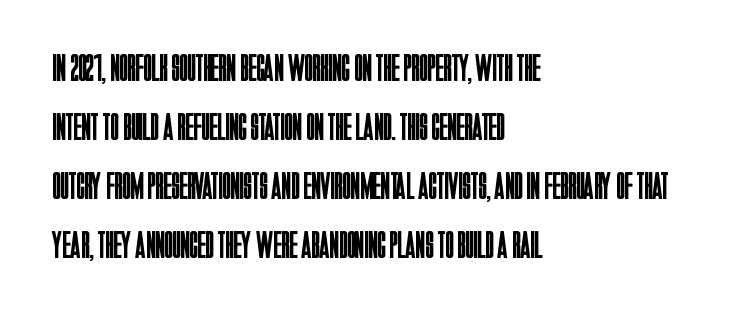
Vertical strokes here are truly vertical. Spacing between characters is what you'd get straight out of the box. One-word summary of the alignment: left. Examine the stroke ends and you'll find no serifs.
